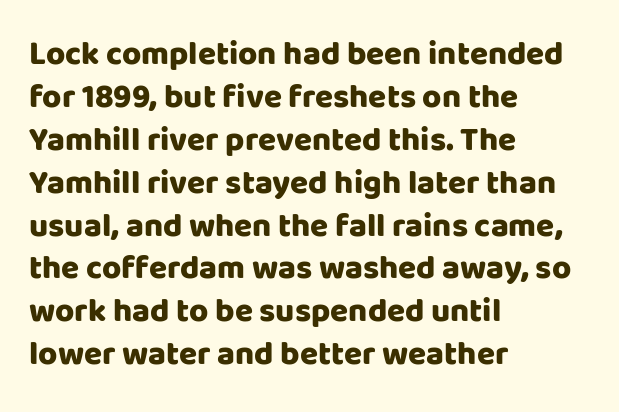
The image shows 33 px heavy sans-serif type, upright; set left-aligned, normal line spacing (1.3x), normal letter spacing, not underlined; low stroke contrast and a large x-height.
